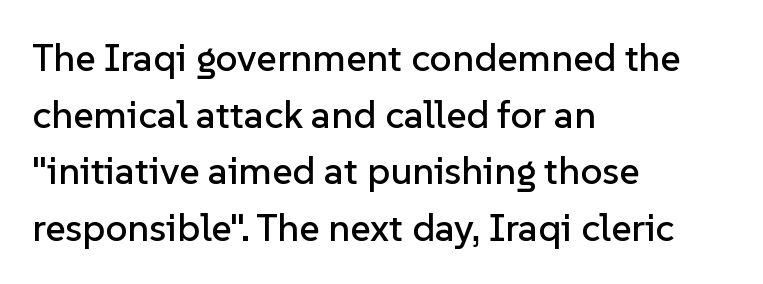
Q: Is the text italic (slanted)? A: No, it is upright.
Q: Is the typeface a serif or a sans-serif typeface? A: Sans-serif.
Q: Is the text underlined? A: No.
Q: How is the paragraph aligned? A: Left-aligned.
Q: Is the spacing between letters normal or unusually wide? A: Normal.
Q: Is the spacing between lines tight, normal or loose? A: Normal.
Q: Width (condensed, normal, or wide)? A: Normal.
Q: Stroke contrast? A: Low.
Q: x-height? A: Medium.
Q: Monospaced? A: No.
